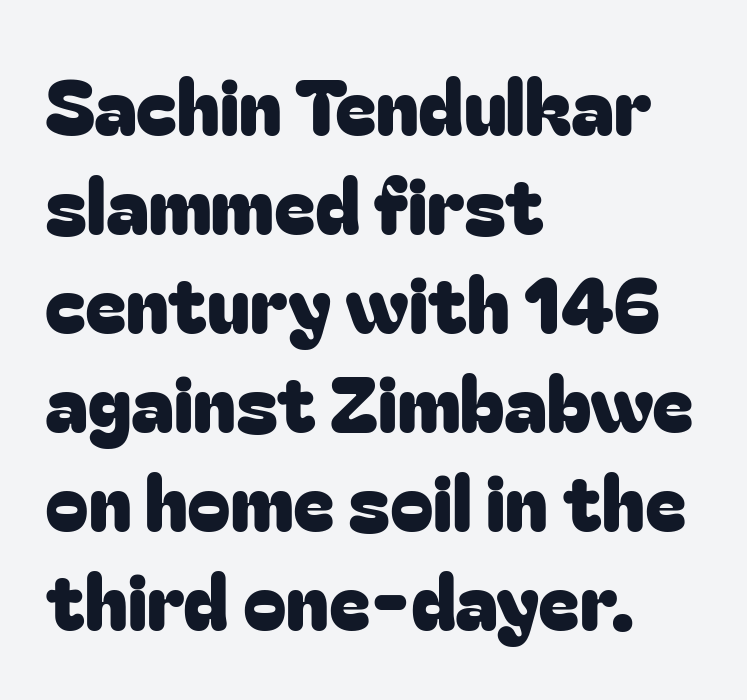
Q: Is the text italic (slanted)? A: No, it is upright.
Q: Is the typeface a serif or a sans-serif typeface? A: Sans-serif.
Q: Is the text underlined? A: No.
Q: How is the paragraph aligned? A: Left-aligned.
Q: Is the spacing between letters normal or unusually wide? A: Normal.
Q: Is the spacing between lines tight, normal or loose? A: Normal.
Q: Width (condensed, normal, or wide)? A: Normal.
Q: Stroke contrast? A: Low.
Q: x-height? A: Medium.
Q: Monospaced? A: No.
